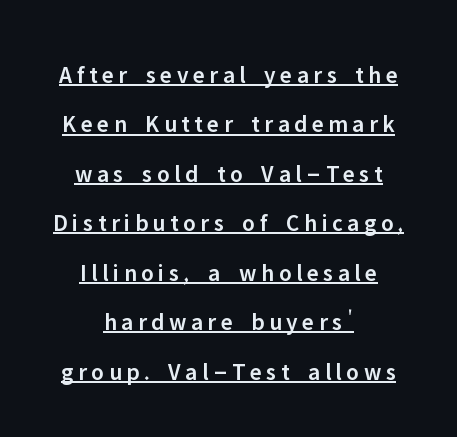
{"italic": "no", "bold": "semi", "underline": "yes", "align": "center", "line_spacing": "loose", "line_spacing_ratio": 2.06, "glyph_px": 24}
